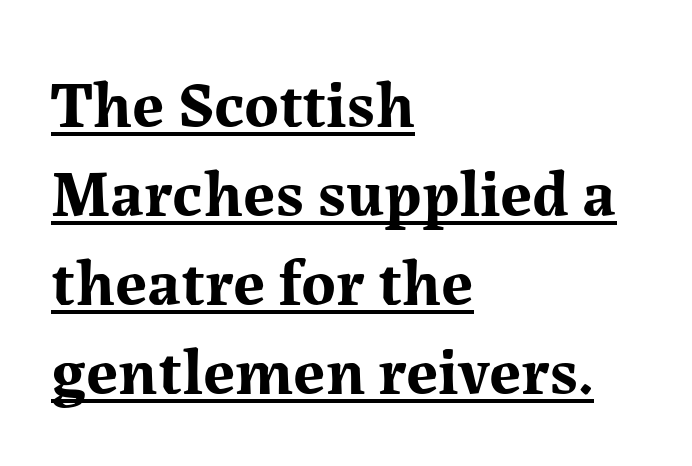
Q: Is the text bold? A: Yes.
Q: Is the text italic (slanted)? A: No, it is upright.
Q: Is the typeface a serif or a sans-serif typeface? A: Serif.
Q: Is the text underlined? A: Yes.
Q: How is the paragraph aligned? A: Left-aligned.
Q: Is the spacing between letters normal or unusually wide? A: Normal.
Q: Is the spacing between lines tight, normal or loose? A: Normal.
Q: Width (condensed, normal, or wide)? A: Normal.
Q: Stroke contrast? A: Medium.
Q: x-height? A: Medium.
Q: Monospaced? A: No.
